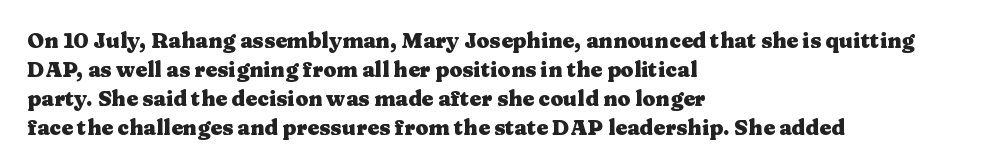
The image shows 21 px bold type, upright; set left-aligned, normal line spacing (1.38x), normal letter spacing, not underlined.
